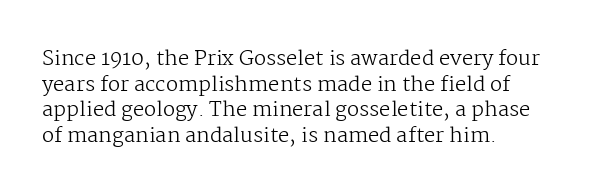
The image shows 20 px text type, upright; set left-aligned, normal line spacing (1.28x), normal letter spacing, not underlined.
